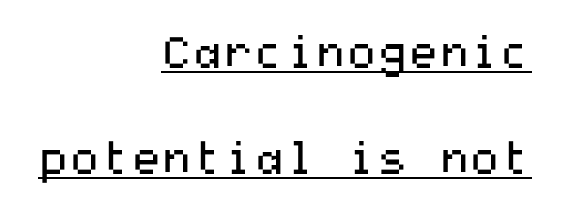
{"serif": "no", "italic": "no", "bold": "no", "weight": "regular", "width": "wide", "stroke_contrast": "medium", "x_height": "medium", "underline": "yes", "align": "right", "line_spacing": "loose", "line_spacing_ratio": 2.4, "letter_spacing": "normal", "letter_spacing_em": 0.0, "glyph_px": 44}
